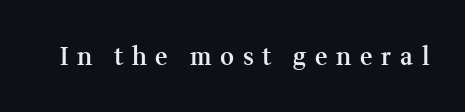
Q: Is the text bold? A: Semi-bold.
Q: Is the text italic (slanted)? A: No, it is upright.
Q: Is the text underlined? A: No.
Q: Is the spacing between letters normal or unusually wide? A: Unusually wide.
